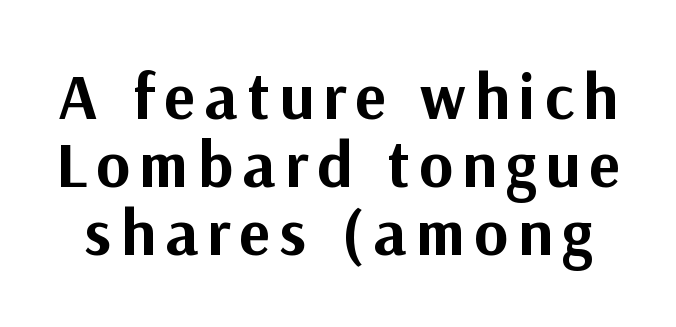
{"serif": "no", "italic": "no", "bold": "yes", "weight": "bold", "width": "normal", "stroke_contrast": "medium", "x_height": "medium", "monospaced": "no", "underline": "no", "line_spacing": "tight", "line_spacing_ratio": 1.05, "glyph_px": 65}
